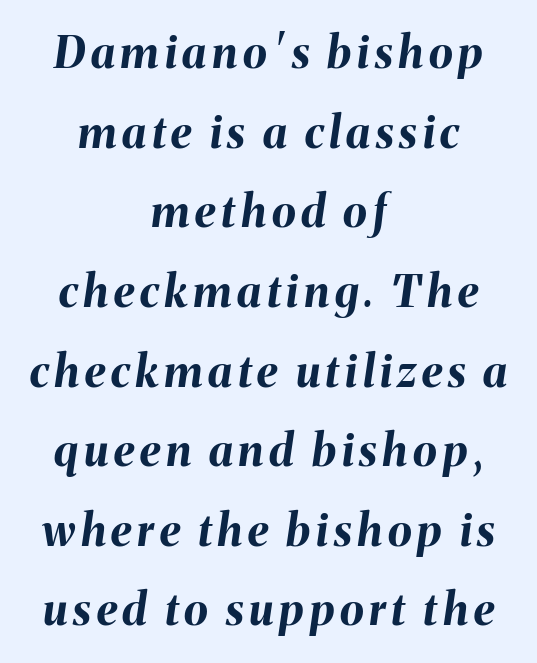
The image shows 44 px bold type, italic (leaning right); set centered, line spacing 1.81x, not underlined; medium stroke contrast and a medium x-height.
